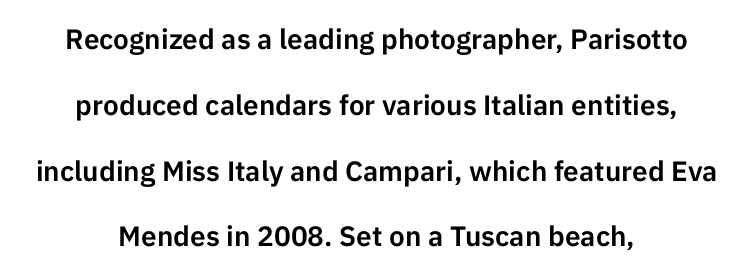
The image shows 28 px sans-serif type, upright; set centered, loose line spacing (2.35x), normal letter spacing, not underlined; low stroke contrast and a medium x-height.
